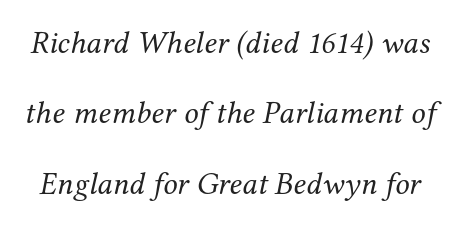
The image shows 32 px regular-weight serif type, italic (leaning right); set loose line spacing (2.2x), normal letter spacing, not underlined; medium stroke contrast and a medium x-height.
